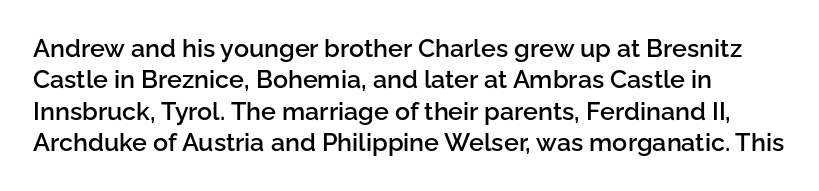
The image shows 25 px text type, upright; set normal line spacing (1.26x), normal letter spacing, not underlined.
